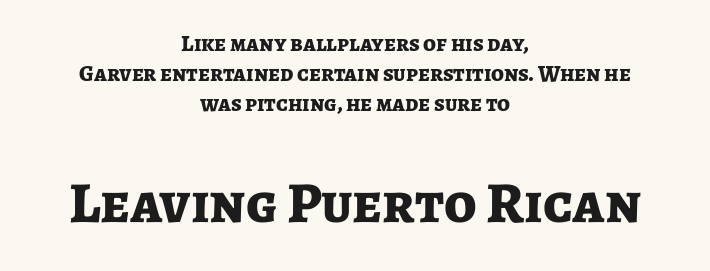
{"serif": "no", "italic": "no", "bold": "yes", "weight": "bold", "width": "normal", "stroke_contrast": "low", "x_height": "medium", "monospaced": "no", "underline": "no", "align": "center", "line_spacing": "normal", "line_spacing_ratio": 1.3, "letter_spacing": "normal", "letter_spacing_em": 0.0, "larger_block": "second", "size_ratio": 2.52, "glyph_px": 58}
